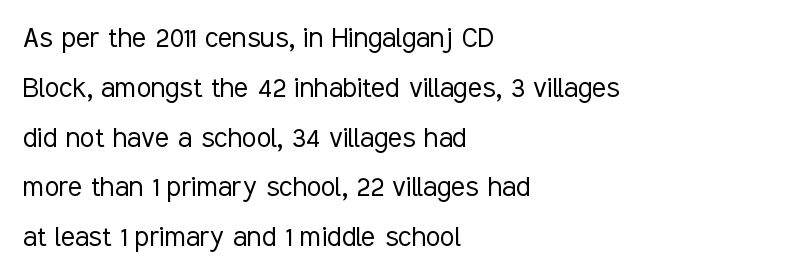
Q: Is the text bold? A: No.
Q: Is the text italic (slanted)? A: No, it is upright.
Q: Is the typeface a serif or a sans-serif typeface? A: Sans-serif.
Q: Is the text underlined? A: No.
Q: How is the paragraph aligned? A: Left-aligned.
Q: Is the spacing between letters normal or unusually wide? A: Normal.
Q: Is the spacing between lines tight, normal or loose? A: Normal.
Q: Width (condensed, normal, or wide)? A: Condensed.
Q: Stroke contrast? A: Low.
Q: x-height? A: Medium.
Q: Monospaced? A: No.
